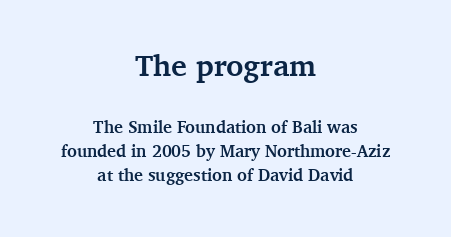
Q: Is the text bold? A: Yes.
Q: Is the text italic (slanted)? A: No, it is upright.
Q: Is the typeface a serif or a sans-serif typeface? A: Serif.
Q: Is the text underlined? A: No.
Q: How is the paragraph aligned? A: Centered.
Q: Is the spacing between letters normal or unusually wide? A: Normal.
Q: Is the spacing between lines tight, normal or loose? A: Normal.
Q: Which block of text is set in a larger size, the first (top) or the second (bottom)? A: The first (top) one.
Q: Width (condensed, normal, or wide)? A: Normal.
Q: Stroke contrast? A: Medium.
Q: x-height? A: Medium.
Q: Monospaced? A: No.
